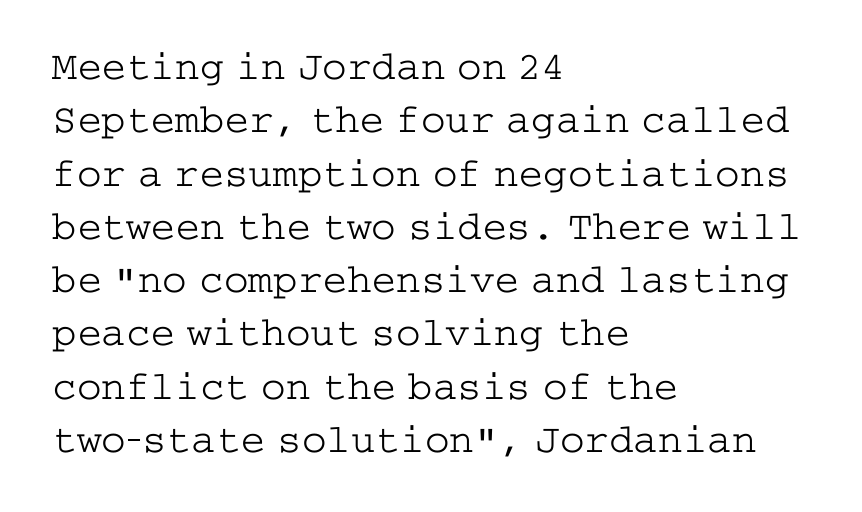
The cut favours lightness, reaching ordinary text weight at its darkest. Check the space under the baseline: it is left empty. Glyph-to-glyph distance matches everyday printed text. A typesetter would mark this as roman, not italic.
